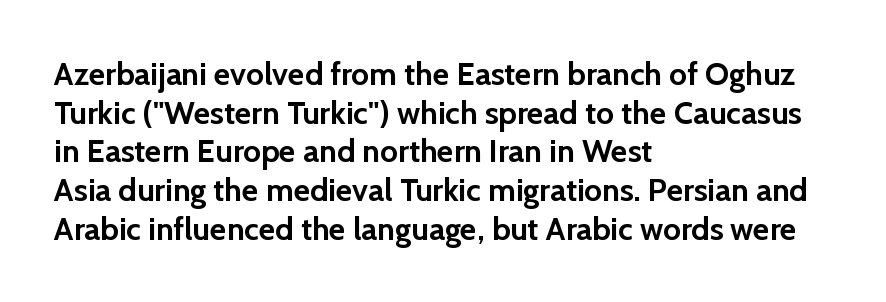
Characters remain perfectly vertical along every line. The characters display no serif detailing; their extremities are plain. Each word holds together tightly as a unit, with standard inter-letter gaps. The lines are quadded left. I'd describe the lettering as bold — thick and assertive.
